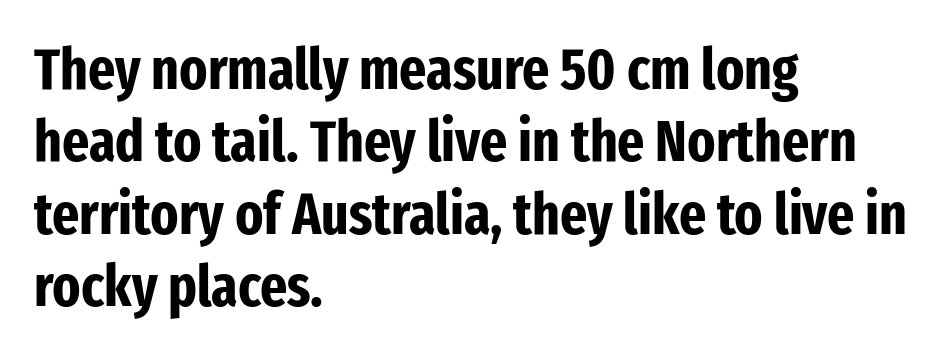
The image shows 58 px bold, condensed sans-serif type, upright; set left-aligned, normal line spacing (1.25x), normal letter spacing, not underlined; low stroke contrast and a medium x-height.
